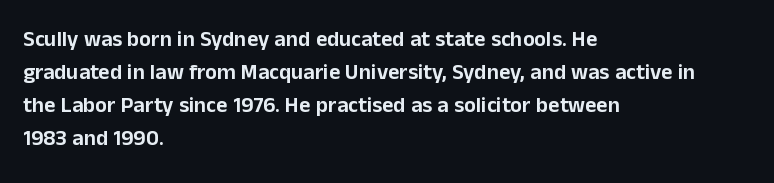
The image shows 22 px text type, upright; set left-aligned, normal line spacing (1.5x), normal letter spacing, not underlined.
